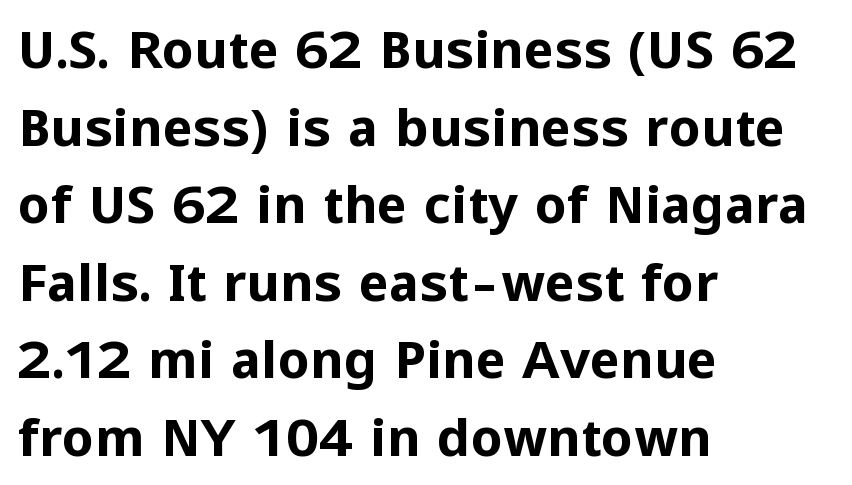
{"serif": "no", "italic": "no", "bold": "yes", "weight": "bold", "width": "normal", "stroke_contrast": "low", "x_height": "medium", "monospaced": "no", "underline": "no", "align": "left", "line_spacing": "normal", "line_spacing_ratio": 1.52, "letter_spacing": "normal", "letter_spacing_em": 0.0, "glyph_px": 51}
